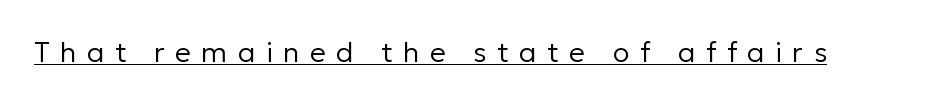
A typesetter would label this face a sans. Stems and bowls with no extra thickness — not bold. Observe the wide spacing: letters keep a clear distance from each other. Posture: vertical. Check the space under the baseline: a stroke is drawn there. Spacing verdict: proportional, widths tailored to each character.
